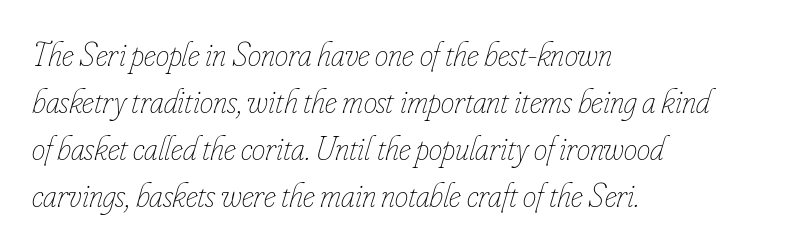
{"italic": "yes", "lean": "right", "slant_degrees": 16, "bold": "no", "weight": "thin", "width": "condensed", "stroke_contrast": "low", "x_height": "small", "monospaced": "no", "underline": "no", "align": "left", "line_spacing": "normal", "line_spacing_ratio": 1.38, "letter_spacing": "normal", "letter_spacing_em": 0.0, "glyph_px": 34}
